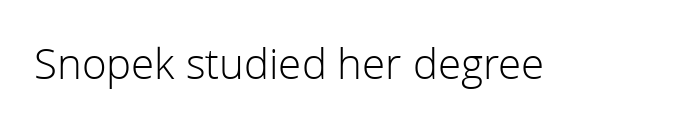
Q: Is the text bold? A: No.
Q: Is the text italic (slanted)? A: No, it is upright.
Q: Is the typeface a serif or a sans-serif typeface? A: Sans-serif.
Q: Is the text underlined? A: No.
Q: Is the spacing between letters normal or unusually wide? A: Normal.
Q: Width (condensed, normal, or wide)? A: Normal.
Q: Stroke contrast? A: Low.
Q: x-height? A: Medium.
Q: Monospaced? A: No.
